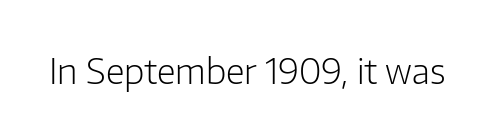
Q: Is the text bold? A: No.
Q: Is the text italic (slanted)? A: No, it is upright.
Q: Is the typeface a serif or a sans-serif typeface? A: Sans-serif.
Q: Is the text underlined? A: No.
Q: Is the spacing between letters normal or unusually wide? A: Normal.
Q: Width (condensed, normal, or wide)? A: Normal.
Q: Stroke contrast? A: Low.
Q: x-height? A: Medium.
Q: Monospaced? A: No.
